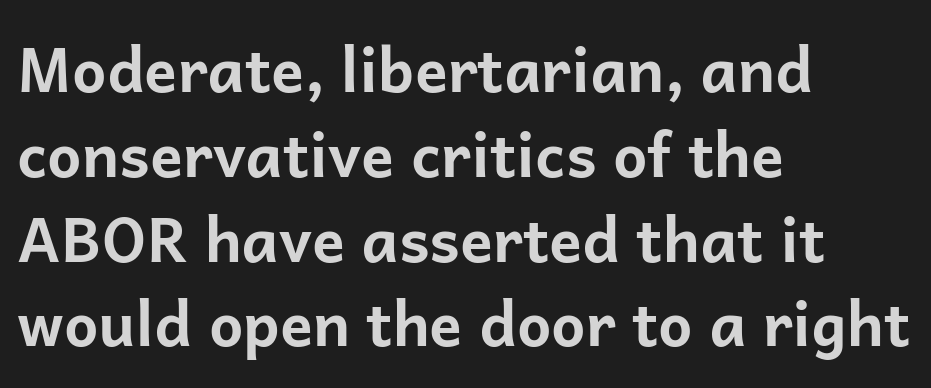
The image shows 61 px bold sans-serif type, upright; set left-aligned, normal line spacing (1.39x), normal letter spacing, not underlined; low stroke contrast and a medium x-height.
